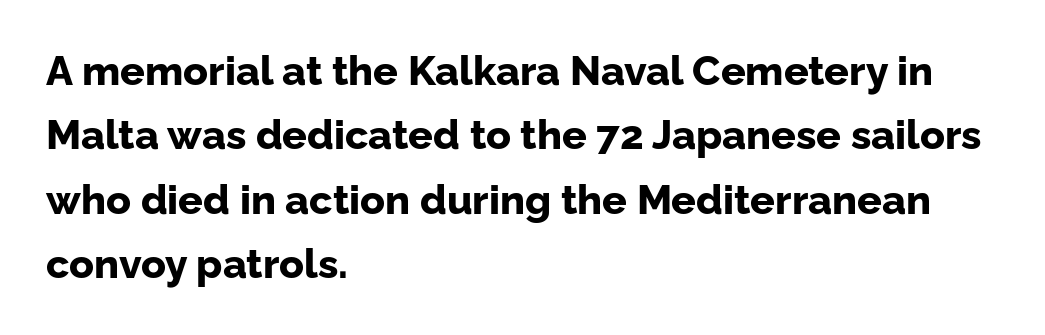
Q: Is the text bold? A: Yes.
Q: Is the text italic (slanted)? A: No, it is upright.
Q: Is the typeface a serif or a sans-serif typeface? A: Sans-serif.
Q: Is the text underlined? A: No.
Q: How is the paragraph aligned? A: Left-aligned.
Q: Is the spacing between letters normal or unusually wide? A: Normal.
Q: Is the spacing between lines tight, normal or loose? A: Normal.
Q: Width (condensed, normal, or wide)? A: Normal.
Q: Stroke contrast? A: Low.
Q: x-height? A: Medium.
Q: Monospaced? A: No.
